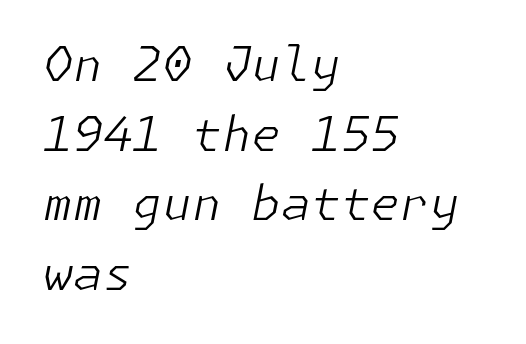
The image shows 48 px light type, italic (leaning right); set left-aligned, normal line spacing (1.45x), normal letter spacing, not underlined; low stroke contrast and a medium x-height.
